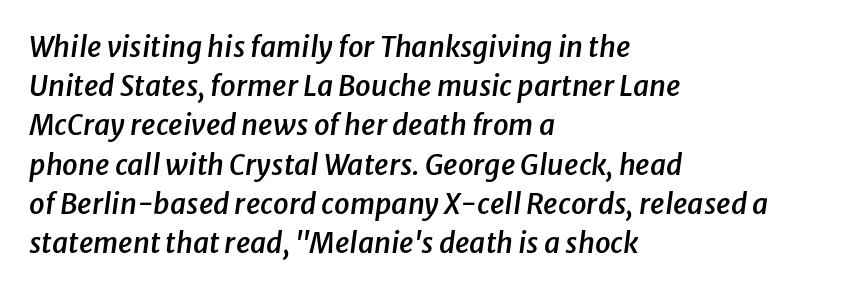
Caption: semibold face, moderately heavy strokes. Inter-character spacing is left at the font's built-in metrics. The rag falls on the right side of this text block. Yep, that's italic — everything's leaning. Decoration check: the copy has no underline. These lines are rendered in a variable-pitch font.
